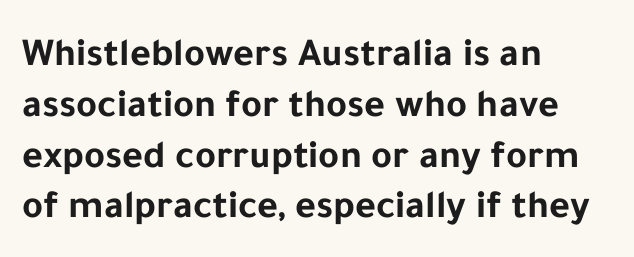
{"serif": "no", "italic": "no", "bold": "yes", "weight": "bold", "width": "normal", "stroke_contrast": "low", "x_height": "medium", "monospaced": "no", "underline": "no", "align": "left", "line_spacing": "normal", "line_spacing_ratio": 1.27, "letter_spacing": "normal", "letter_spacing_em": 0.0, "glyph_px": 40}
